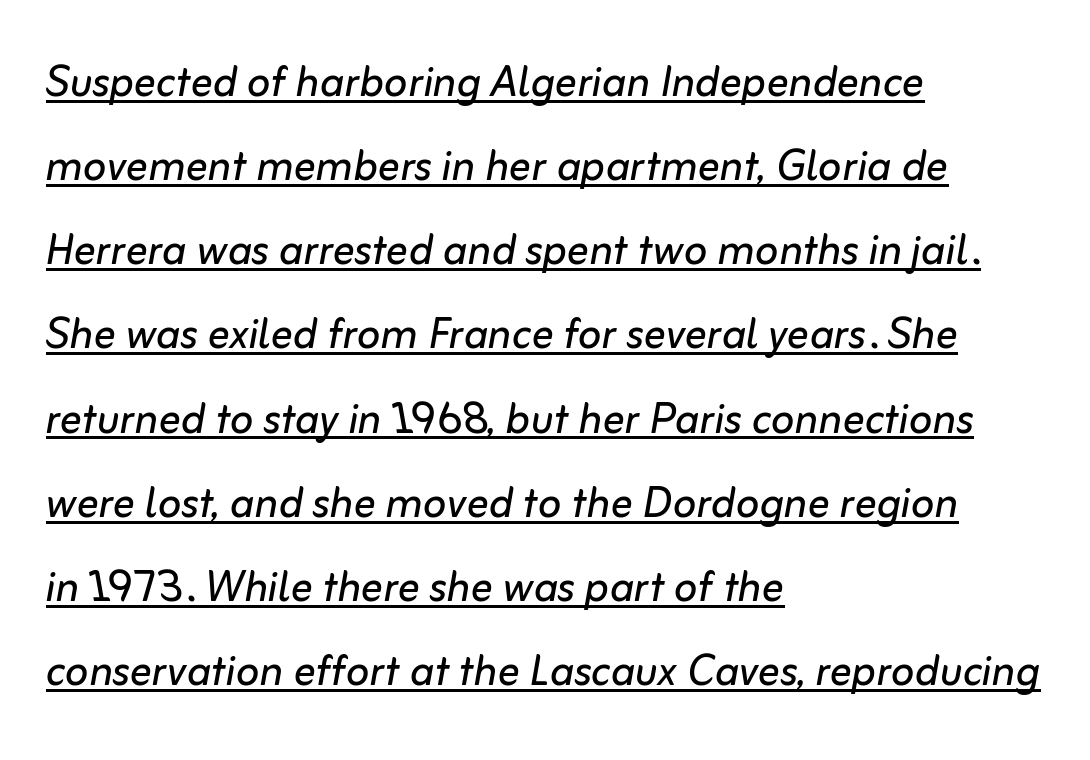
Q: Is the text bold? A: No.
Q: Is the text italic (slanted)? A: Yes, it leans right by about 10 degrees.
Q: Is the text underlined? A: Yes.
Q: How is the paragraph aligned? A: Left-aligned.
Q: Is the spacing between letters normal or unusually wide? A: Normal.
Q: Is the spacing between lines tight, normal or loose? A: Normal.
Q: Width (condensed, normal, or wide)? A: Normal.
Q: Stroke contrast? A: Low.
Q: x-height? A: Medium.
Q: Monospaced? A: No.
